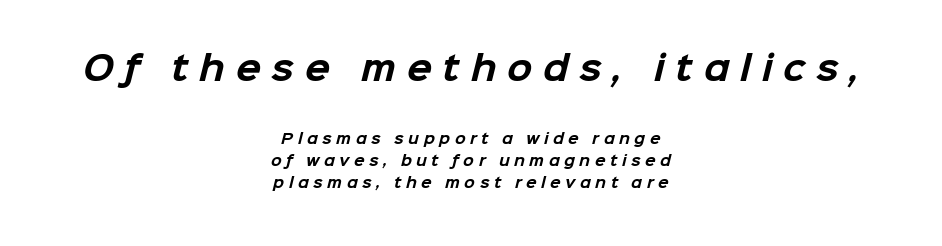
{"serif": "no", "bold": "yes", "weight": "bold", "width": "normal", "stroke_contrast": "low", "x_height": "medium", "monospaced": "no", "underline": "no", "align": "center", "line_spacing": "normal", "line_spacing_ratio": 1.57, "letter_spacing": "wide", "letter_spacing_em": 0.32, "larger_block": "first", "size_ratio": 2.36, "glyph_px": 33}
